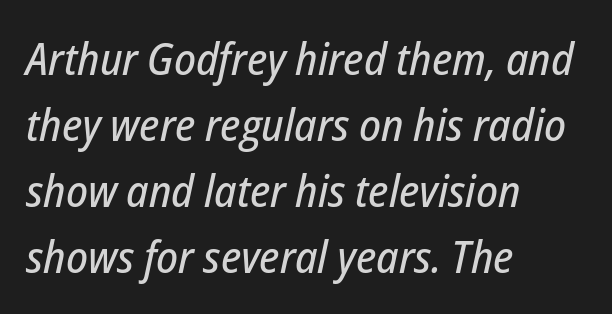
{"italic": "yes", "lean": "right", "slant_degrees": 12, "width": "condensed", "stroke_contrast": "low", "x_height": "medium", "monospaced": "no", "underline": "no", "align": "left", "line_spacing": "normal", "line_spacing_ratio": 1.47, "letter_spacing": "normal", "letter_spacing_em": 0.0, "glyph_px": 45}
